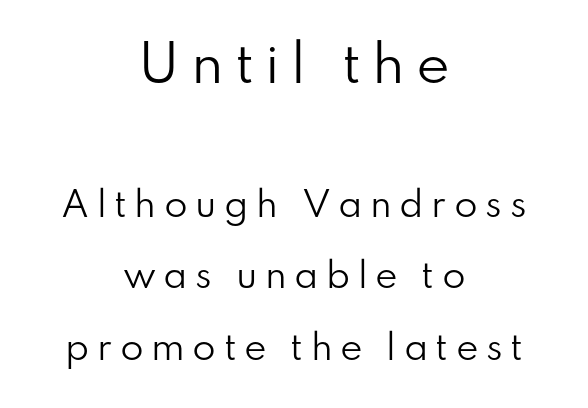
The image shows 51 px regular-weight sans-serif type, upright; set centered, loose line spacing (2.1x), unusually wide letter spacing (+0.22 em), not underlined; the first (top) block is 1.5x larger; low stroke contrast and a small x-height.
